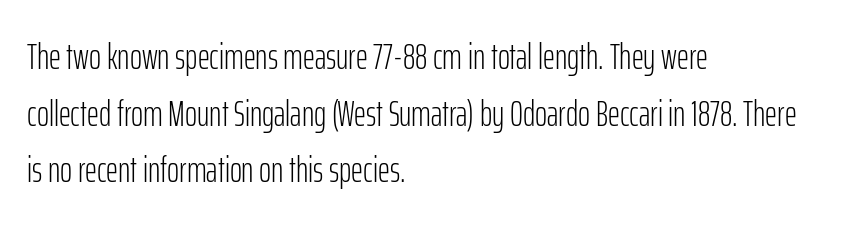
The letters advance in unequal steps, a hallmark of proportional type. Nothing unusual about the tracking: characters are spaced as the font intends. Nobody drew a line under any word here. A normal amount of white space separates one row of letters from the next. Tall strokes in this sample are plumb rather than angled. The face used here is a sans, in the tradition of grotesques and geometrics.
